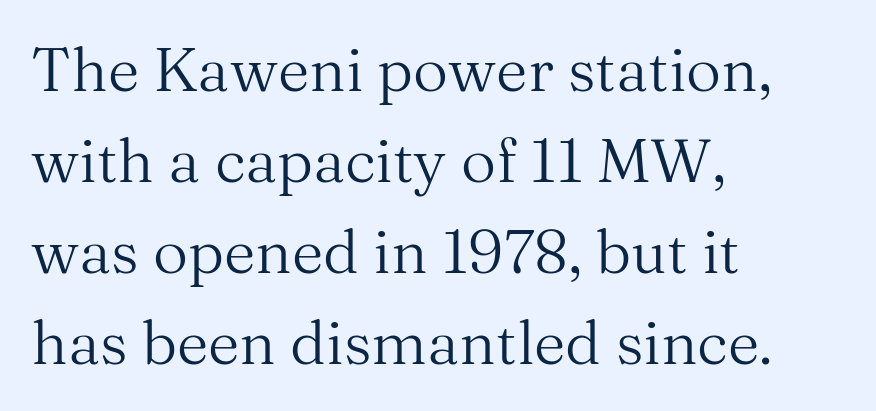
The image shows 61 px regular-weight serif type, upright; set left-aligned, normal line spacing (1.49x), normal letter spacing, not underlined; medium stroke contrast and a medium x-height.
